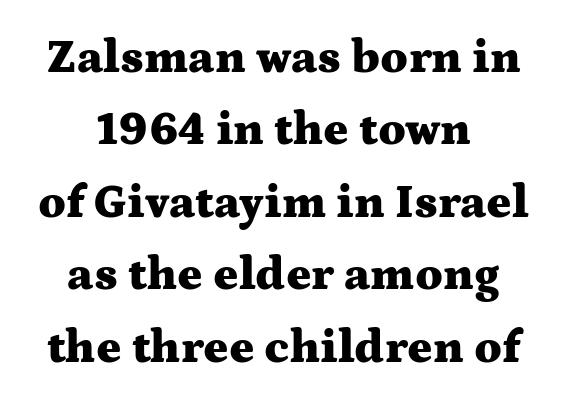
Q: Is the text bold? A: Yes.
Q: Is the text italic (slanted)? A: No, it is upright.
Q: Is the typeface a serif or a sans-serif typeface? A: Serif.
Q: Is the text underlined? A: No.
Q: How is the paragraph aligned? A: Centered.
Q: Is the spacing between letters normal or unusually wide? A: Normal.
Q: Is the spacing between lines tight, normal or loose? A: Normal.
Q: Width (condensed, normal, or wide)? A: Wide.
Q: Stroke contrast? A: Medium.
Q: x-height? A: Medium.
Q: Monospaced? A: No.
